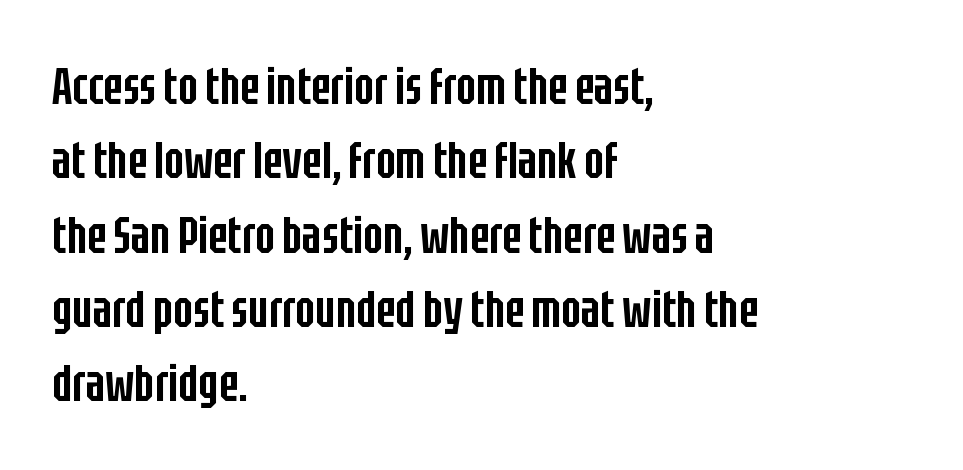
Ascenders rise straight up at ninety degrees. These words are printed semibold, heavier than regular yet not bold. What stands out about the letter spacing? Nothing — it is the standard amount. The space between consecutive lines is moderate. Do the characters align in a grid? No, the font is proportional.
